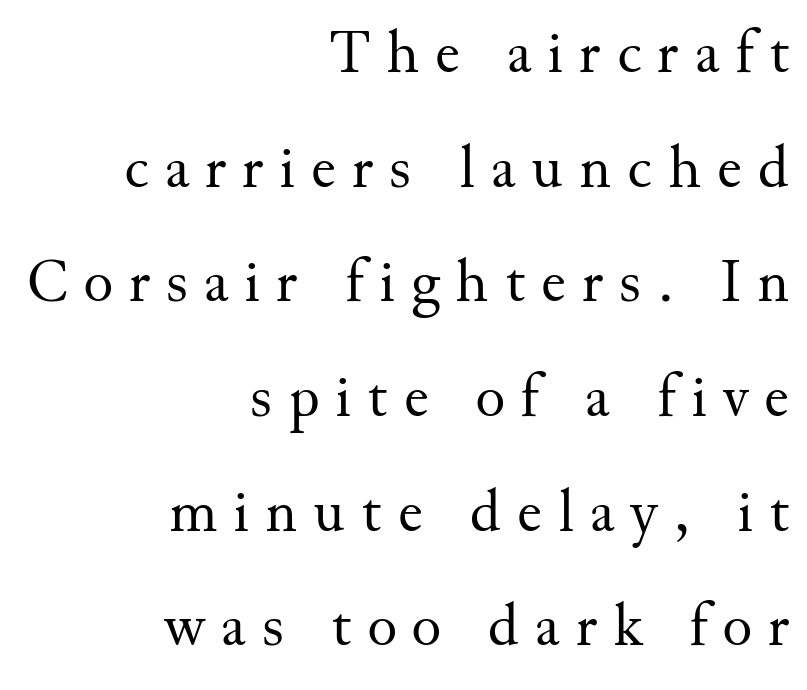
The image shows 62 px regular-weight serif type, upright; set right-aligned, line spacing 1.85x, unusually wide letter spacing (+0.26 em), not underlined; medium stroke contrast and a small x-height.
